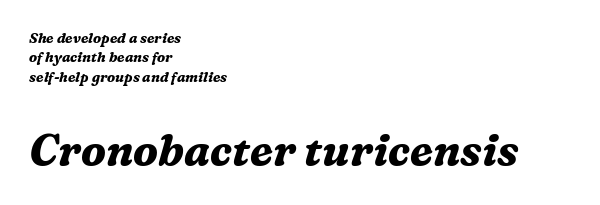
{"serif": "yes", "italic": "yes", "lean": "right", "slant_degrees": 16, "bold": "yes", "weight": "bold", "width": "normal", "stroke_contrast": "medium", "x_height": "medium", "monospaced": "no", "underline": "no", "align": "left", "line_spacing": "normal", "line_spacing_ratio": 1.39, "letter_spacing": "normal", "letter_spacing_em": 0.0, "larger_block": "second", "size_ratio": 3.07, "glyph_px": 43}
